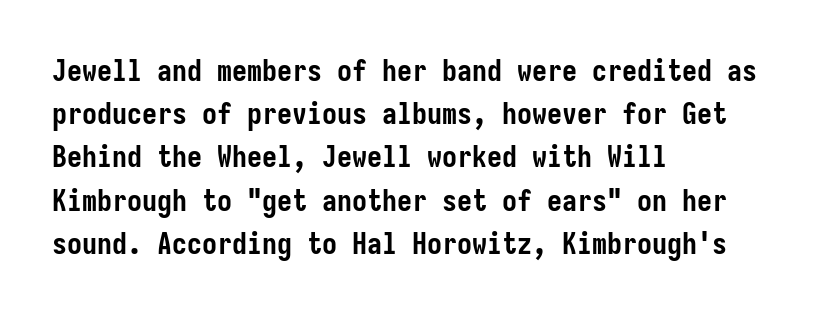
The image shows 30 px semibold, condensed sans-serif type, upright; set left-aligned, normal line spacing (1.44x), normal letter spacing, not underlined; low stroke contrast and a medium x-height.
